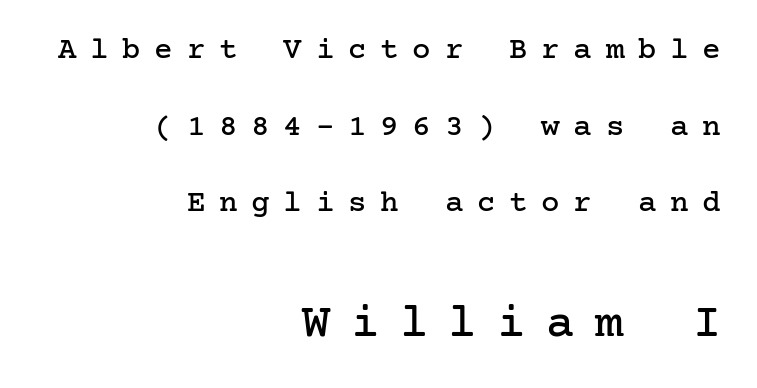
Q: Is the text italic (slanted)? A: No, it is upright.
Q: Is the typeface a serif or a sans-serif typeface? A: Serif.
Q: Is the text underlined? A: No.
Q: How is the paragraph aligned? A: Right-aligned.
Q: Is the spacing between letters normal or unusually wide? A: Unusually wide.
Q: Is the spacing between lines tight, normal or loose? A: Loose.
Q: Which block of text is set in a larger size, the first (top) or the second (bottom)? A: The second (bottom) one.
Q: Width (condensed, normal, or wide)? A: Normal.
Q: Stroke contrast? A: Low.
Q: x-height? A: Medium.
